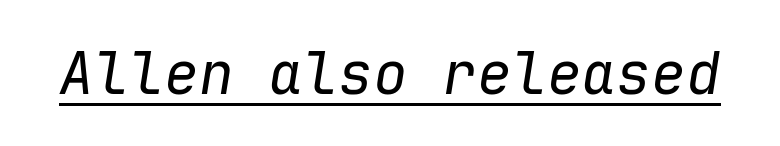
The image shows 58 px regular-weight type, italic (leaning right), monospaced; set normal letter spacing, underlined; low stroke contrast and a medium x-height.
